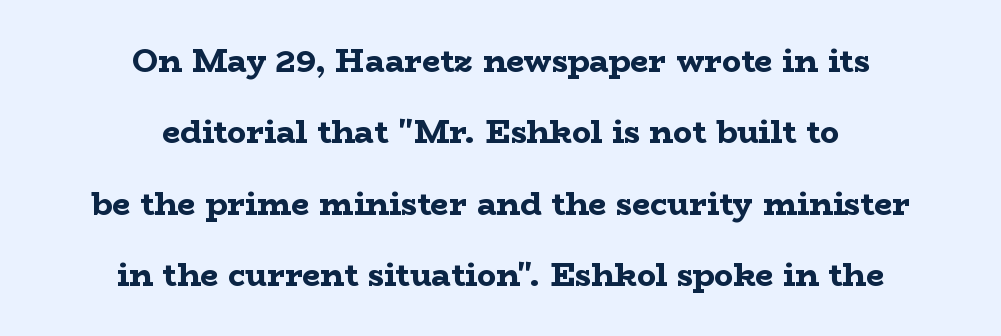
Q: Is the text bold? A: Yes.
Q: Is the text italic (slanted)? A: No, it is upright.
Q: Is the typeface a serif or a sans-serif typeface? A: Serif.
Q: Is the text underlined? A: No.
Q: How is the paragraph aligned? A: Centered.
Q: Is the spacing between letters normal or unusually wide? A: Normal.
Q: Is the spacing between lines tight, normal or loose? A: Loose.
Q: Width (condensed, normal, or wide)? A: Wide.
Q: Stroke contrast? A: Low.
Q: x-height? A: Medium.
Q: Monospaced? A: No.
